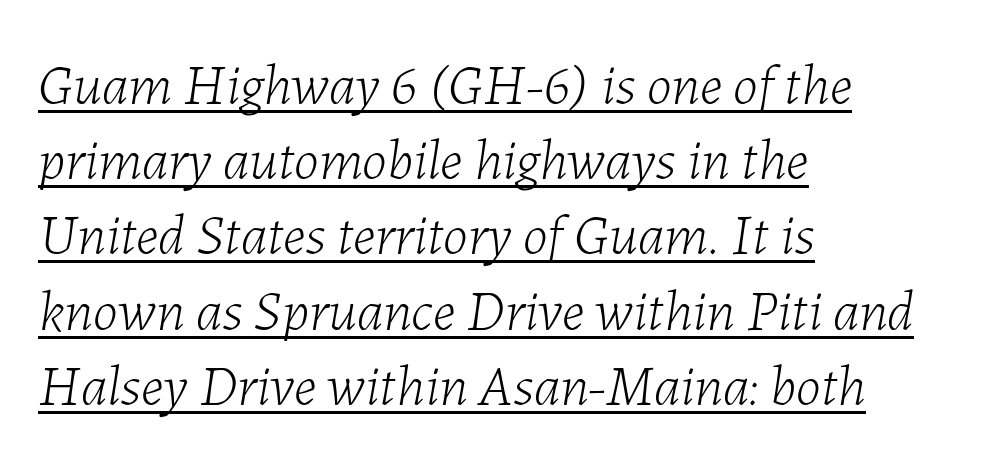
{"italic": "yes", "lean": "right", "slant_degrees": 7, "bold": "no", "weight": "light", "width": "normal", "stroke_contrast": "low", "x_height": "medium", "monospaced": "no", "underline": "yes", "align": "left", "line_spacing": "normal", "line_spacing_ratio": 1.32, "letter_spacing": "normal", "letter_spacing_em": 0.0, "glyph_px": 57}
